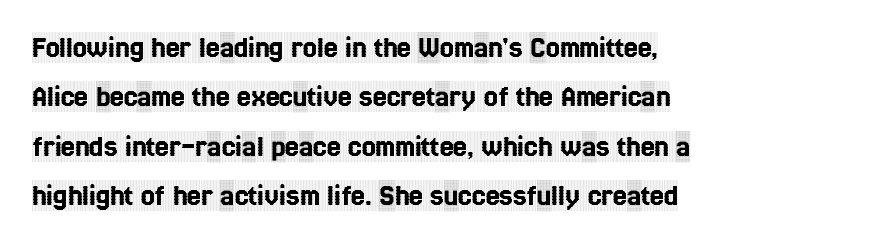
Note: serifs present on the glyphs. Short and long lines alike share a common starting point at left. This sample uses plain, unmodified letter spacing. You can tell it's not italic because the verticals are truly vertical.
